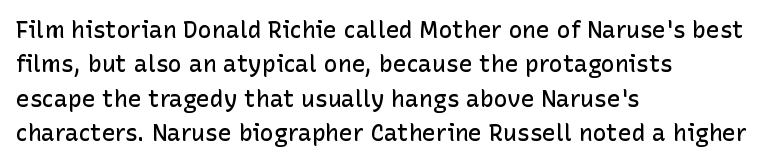
Q: Is the text bold? A: Semi-bold.
Q: Is the text italic (slanted)? A: No, it is upright.
Q: Is the text underlined? A: No.
Q: How is the paragraph aligned? A: Left-aligned.
Q: Is the spacing between letters normal or unusually wide? A: Normal.
Q: Is the spacing between lines tight, normal or loose? A: Normal.
